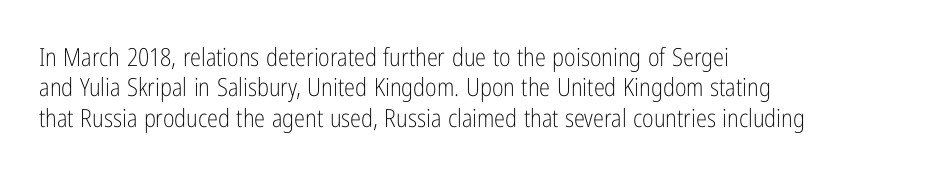
{"italic": "no", "bold": "no", "underline": "no", "align": "left", "line_spacing_ratio": 1.22, "letter_spacing": "normal", "letter_spacing_em": 0.0, "glyph_px": 25}
